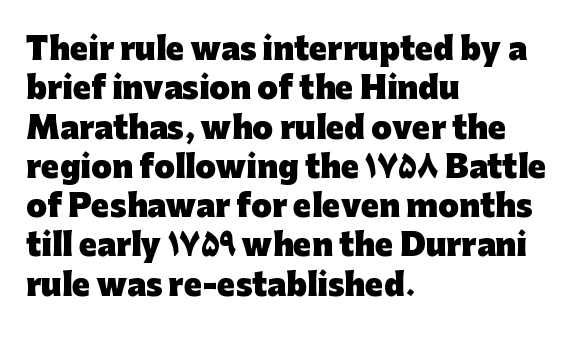
Between one letter and the next there's only the usual sliver of space. The lines sit at an ordinary, default distance from one another. Is the block centered? No — it sits flush against the left margin. Tall strokes in this sample are plumb rather than angled. The strip under each line holds only bare page. This sample has the flowing, uneven cadence of proportional lettering.
